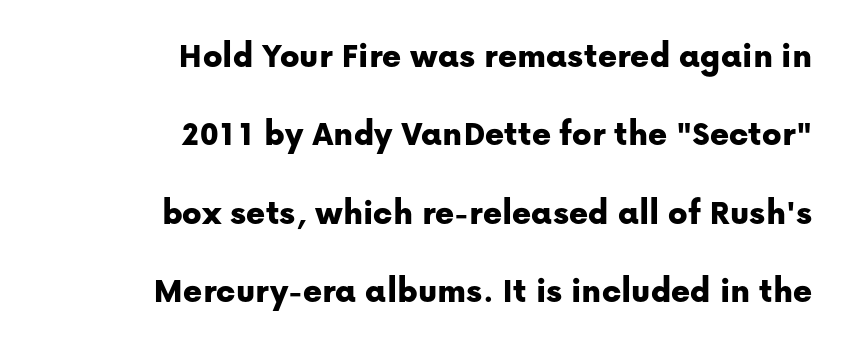
{"serif": "no", "italic": "no", "width": "normal", "stroke_contrast": "low", "x_height": "medium", "monospaced": "no", "underline": "no", "align": "right", "line_spacing": "loose", "line_spacing_ratio": 2.18, "letter_spacing": "normal", "letter_spacing_em": 0.0, "glyph_px": 36}
